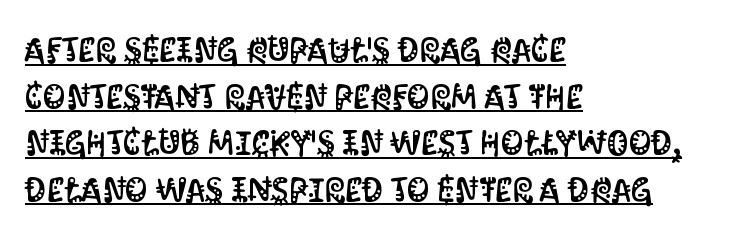
What's the leading like? Ordinary, nothing unusual. Somebody hit Ctrl+U on this one — the words are underlined. These lines are rendered in a variable-pitch font. The font family rendered here belongs to the sans-serif group. The lines are quadded left. The passage shown has conventional tracking throughout.
